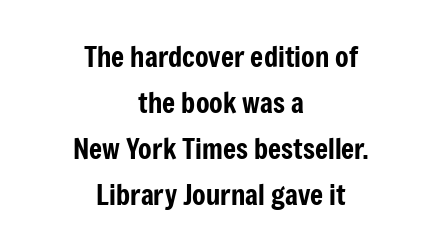
Q: Is the text italic (slanted)? A: No, it is upright.
Q: Is the typeface a serif or a sans-serif typeface? A: Sans-serif.
Q: Is the text underlined? A: No.
Q: How is the paragraph aligned? A: Centered.
Q: Is the spacing between letters normal or unusually wide? A: Normal.
Q: Is the spacing between lines tight, normal or loose? A: Normal.
Q: Width (condensed, normal, or wide)? A: Condensed.
Q: Stroke contrast? A: Low.
Q: x-height? A: Medium.
Q: Monospaced? A: No.
